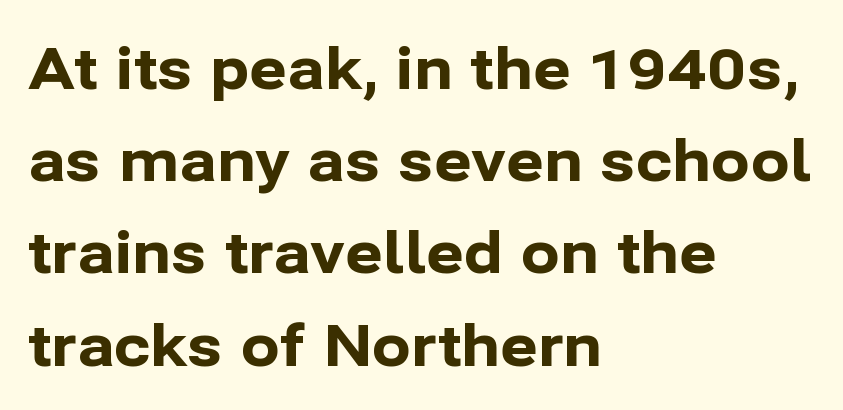
Q: Is the text bold? A: Yes.
Q: Is the text italic (slanted)? A: No, it is upright.
Q: Is the typeface a serif or a sans-serif typeface? A: Sans-serif.
Q: Is the text underlined? A: No.
Q: How is the paragraph aligned? A: Left-aligned.
Q: Is the spacing between letters normal or unusually wide? A: Normal.
Q: Is the spacing between lines tight, normal or loose? A: Normal.
Q: Width (condensed, normal, or wide)? A: Normal.
Q: Stroke contrast? A: Low.
Q: x-height? A: Medium.
Q: Monospaced? A: No.
